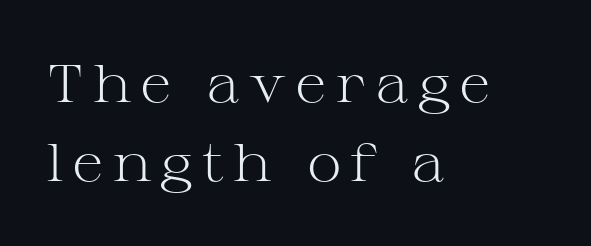
Q: Is the text bold? A: No.
Q: Is the text italic (slanted)? A: No, it is upright.
Q: Is the typeface a serif or a sans-serif typeface? A: Serif.
Q: Is the text underlined? A: No.
Q: How is the paragraph aligned? A: Left-aligned.
Q: Is the spacing between lines tight, normal or loose? A: Normal.
Q: Width (condensed, normal, or wide)? A: Wide.
Q: Stroke contrast? A: Medium.
Q: x-height? A: Medium.
Q: Monospaced? A: No.
